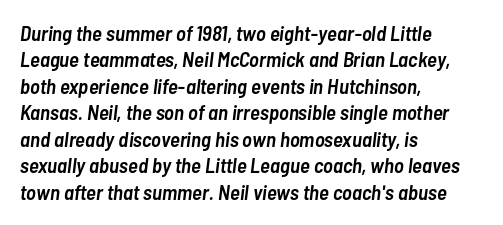
The strip under each line holds only bare page. Style check: oblique. The rendering keeps characters at their native spacing. Is the type bold? Partly — it's a semibold, heavier than regular but not fully bold. A normal amount of white space separates one row of letters from the next.
